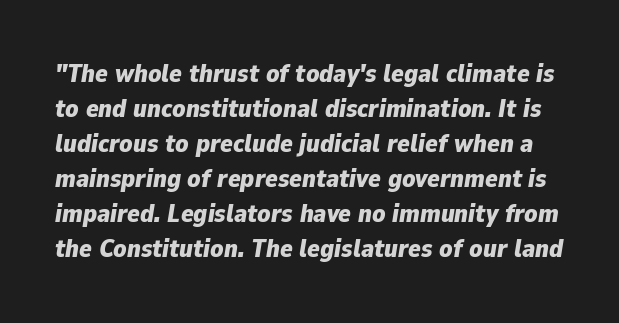
Q: Is the text bold? A: Yes.
Q: Is the text italic (slanted)? A: Yes, it leans right by about 9 degrees.
Q: Is the text underlined? A: No.
Q: Is the spacing between letters normal or unusually wide? A: Normal.
Q: Is the spacing between lines tight, normal or loose? A: Normal.
